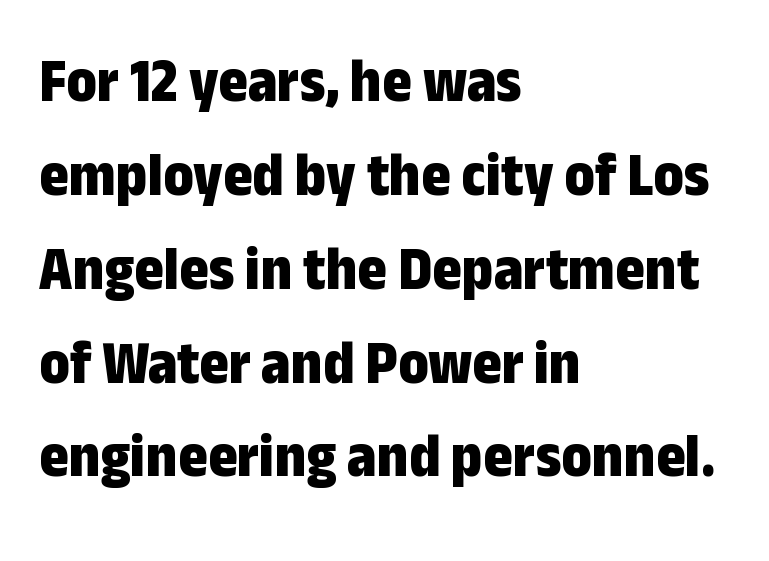
Q: Is the text bold? A: Yes.
Q: Is the text italic (slanted)? A: No, it is upright.
Q: Is the typeface a serif or a sans-serif typeface? A: Sans-serif.
Q: Is the text underlined? A: No.
Q: How is the paragraph aligned? A: Left-aligned.
Q: Is the spacing between letters normal or unusually wide? A: Normal.
Q: Is the spacing between lines tight, normal or loose? A: Normal.
Q: Width (condensed, normal, or wide)? A: Condensed.
Q: Stroke contrast? A: Low.
Q: x-height? A: Medium.
Q: Monospaced? A: No.
